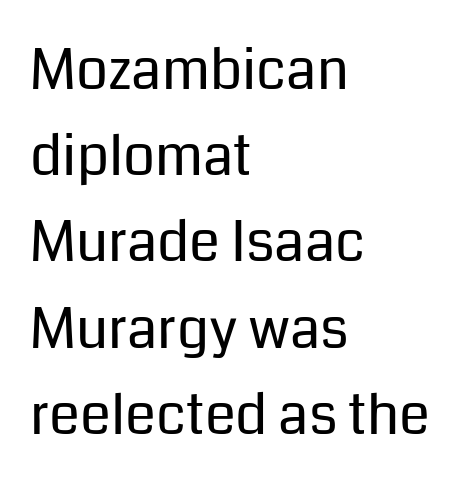
The image shows 56 px regular-weight sans-serif type, upright; set left-aligned, normal line spacing (1.54x), normal letter spacing, not underlined; low stroke contrast and a medium x-height.
